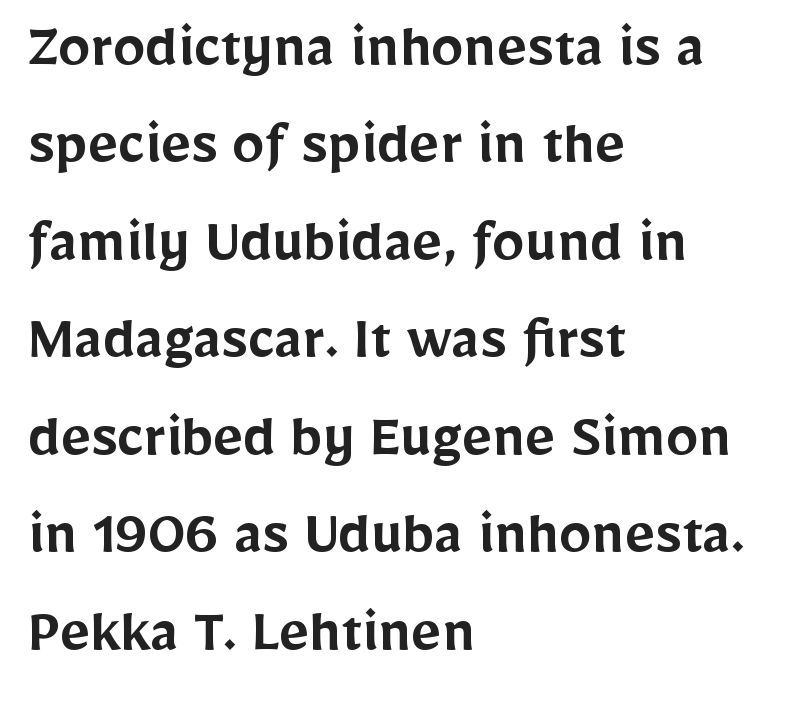
The image shows 65 px semibold sans-serif type, upright; set left-aligned, normal line spacing (1.5x), normal letter spacing, not underlined; low stroke contrast and a medium x-height.
